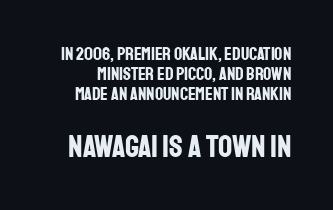
The image shows 31 px bold, condensed sans-serif type, upright; set tight line spacing (1.12x), normal letter spacing, not underlined; the second (bottom) block is 1.72x larger; low stroke contrast and a large x-height.
